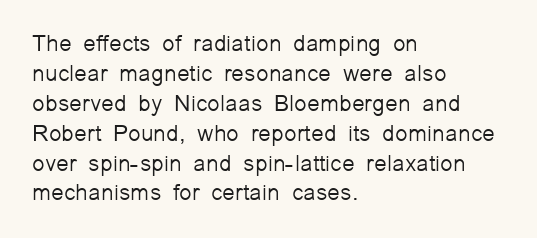
The image shows 23 px text type, upright; set left-aligned, normal line spacing (1.3x), normal letter spacing, not underlined.
